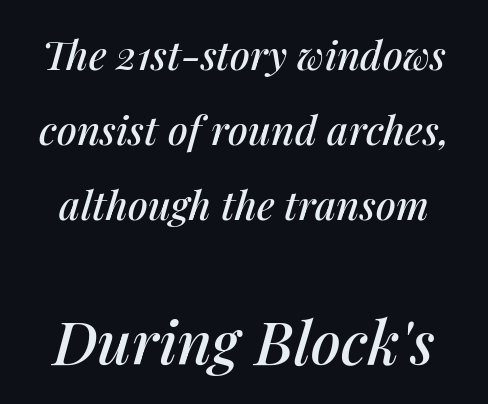
Q: Is the text italic (slanted)? A: Yes, it leans right by about 14 degrees.
Q: Is the text underlined? A: No.
Q: Is the spacing between letters normal or unusually wide? A: Normal.
Q: Which block of text is set in a larger size, the first (top) or the second (bottom)? A: The second (bottom) one.
Q: Width (condensed, normal, or wide)? A: Normal.
Q: Stroke contrast? A: Medium.
Q: x-height? A: Medium.
Q: Monospaced? A: No.
